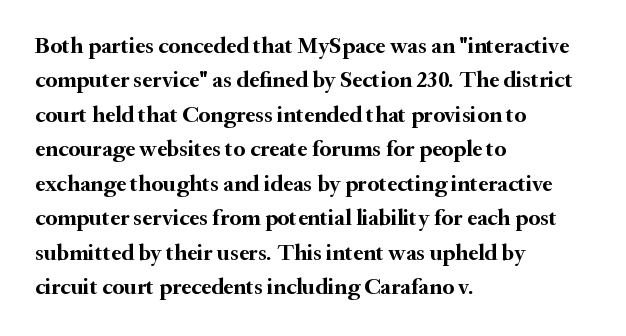
{"italic": "no", "bold": "yes", "underline": "no", "align": "left", "line_spacing": "normal", "line_spacing_ratio": 1.5, "letter_spacing": "normal", "letter_spacing_em": 0.0, "glyph_px": 23}
